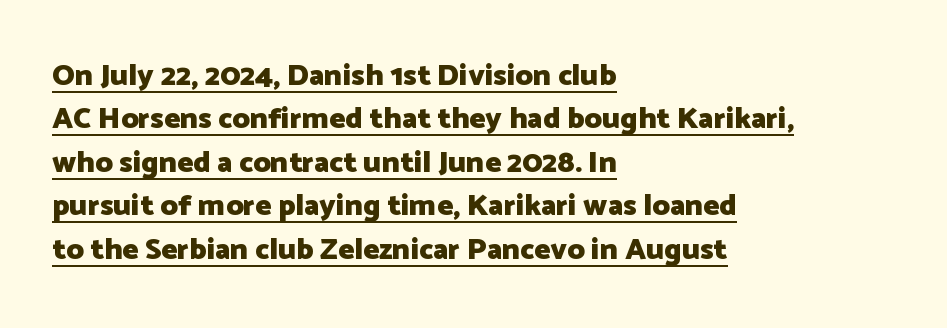
Between one letter and the next there's only the usual sliver of space. When letters stand straight like this, we call the style roman or upright. A rule runs beneath these lines of type. A normal amount of white space separates one row of letters from the next.
